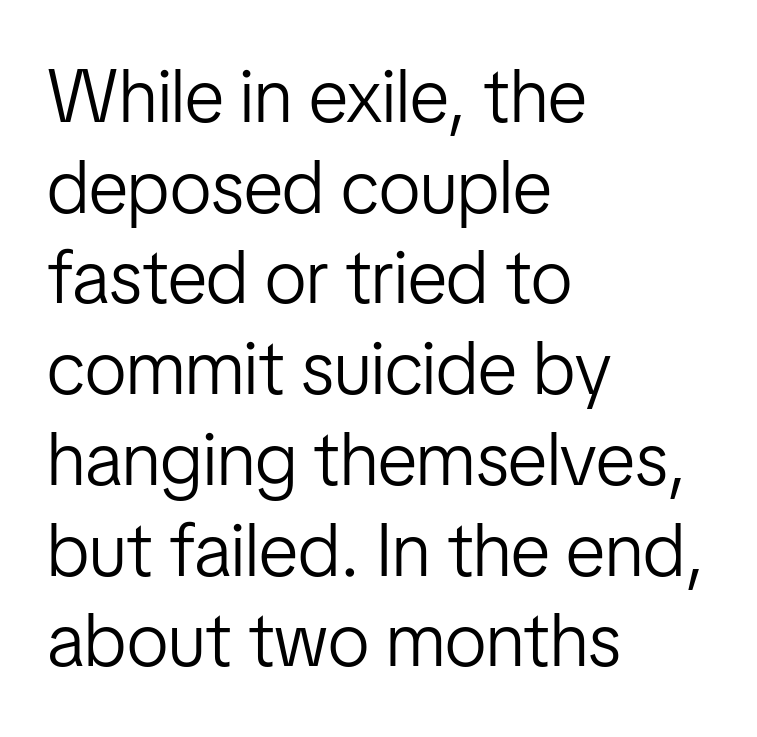
The image shows 75 px light, condensed sans-serif type, upright; set left-aligned, line spacing 1.21x, normal letter spacing, not underlined; low stroke contrast and a medium x-height.
